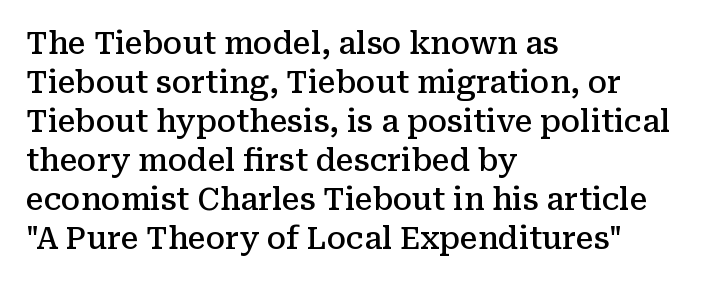
Q: Is the text bold? A: Semi-bold.
Q: Is the text italic (slanted)? A: No, it is upright.
Q: Is the typeface a serif or a sans-serif typeface? A: Serif.
Q: Is the text underlined? A: No.
Q: How is the paragraph aligned? A: Left-aligned.
Q: Is the spacing between letters normal or unusually wide? A: Normal.
Q: Is the spacing between lines tight, normal or loose? A: Normal.
Q: Width (condensed, normal, or wide)? A: Normal.
Q: Stroke contrast? A: Medium.
Q: x-height? A: Medium.
Q: Monospaced? A: No.
